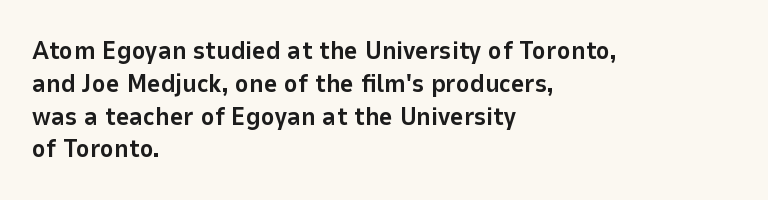
The image shows 26 px bold type, upright; set left-aligned, normal line spacing (1.26x), normal letter spacing, not underlined.
